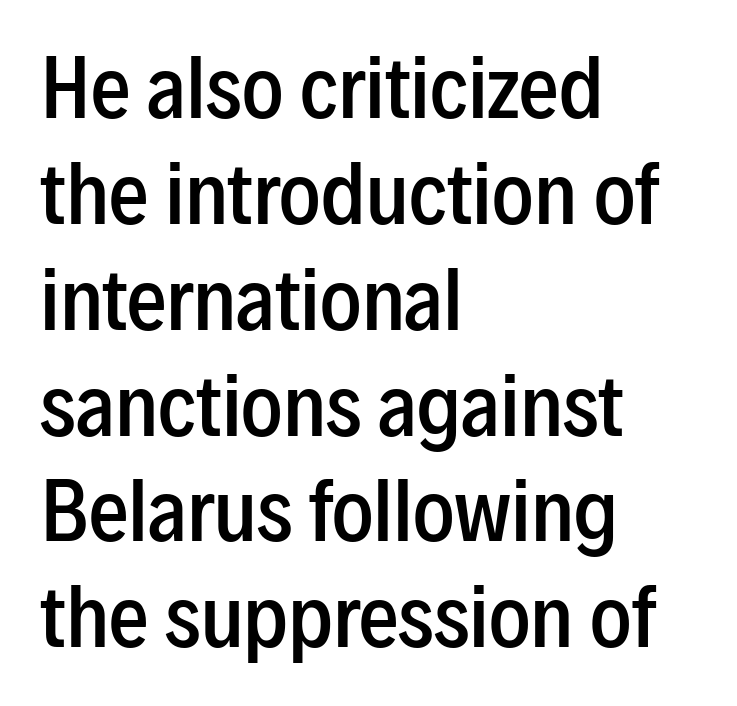
The image shows 79 px semibold, condensed sans-serif type, upright; set left-aligned, normal line spacing (1.34x), normal letter spacing, not underlined; low stroke contrast and a medium x-height.
